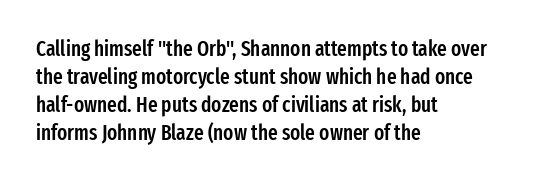
The image shows 21 px text type, upright; set left-aligned, normal line spacing (1.33x), normal letter spacing, not underlined.
